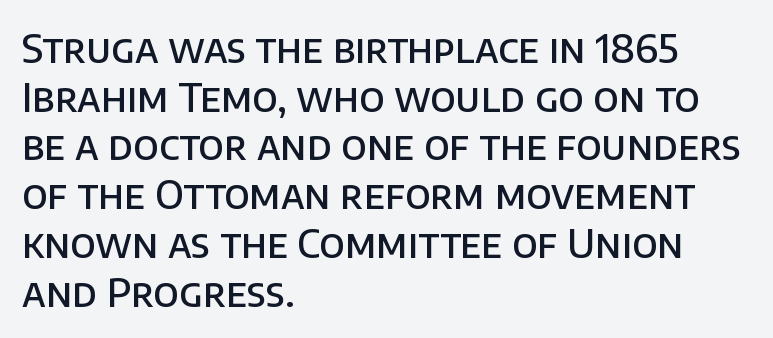
The tracking reads as untouched default to a designer's eye. Whoever set this chose a conventional vertical rhythm. This sample uses an upright cut, with every glyph sitting square on the baseline. Note: no serifs on the glyphs.
